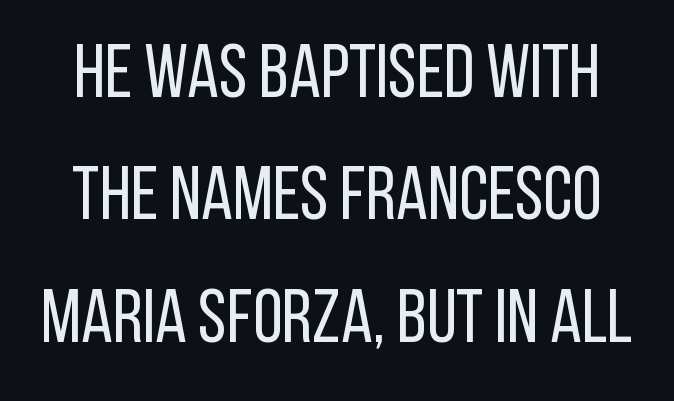
The image shows 76 px regular-weight, condensed sans-serif type, upright; set normal line spacing (1.61x), normal letter spacing, not underlined; low stroke contrast and a large x-height.
